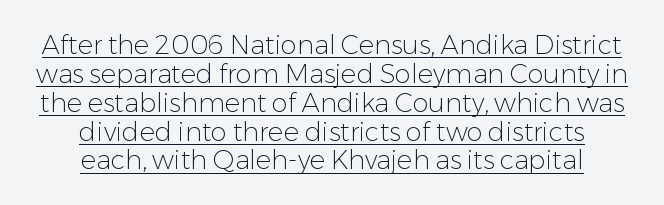
{"italic": "no", "bold": "no", "underline": "yes", "align": "center", "line_spacing": "tight", "line_spacing_ratio": 1.11, "letter_spacing": "normal", "letter_spacing_em": 0.0, "glyph_px": 26}
